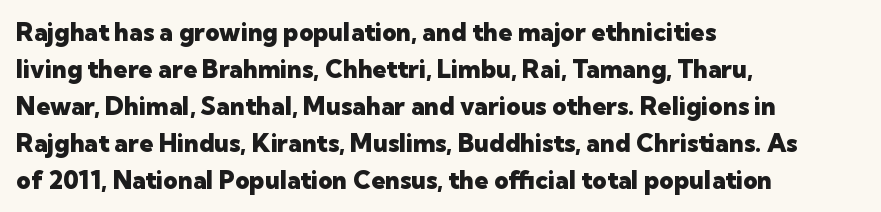
The image shows 25 px bold type, upright; set left-aligned, normal line spacing (1.48x), normal letter spacing, not underlined.
